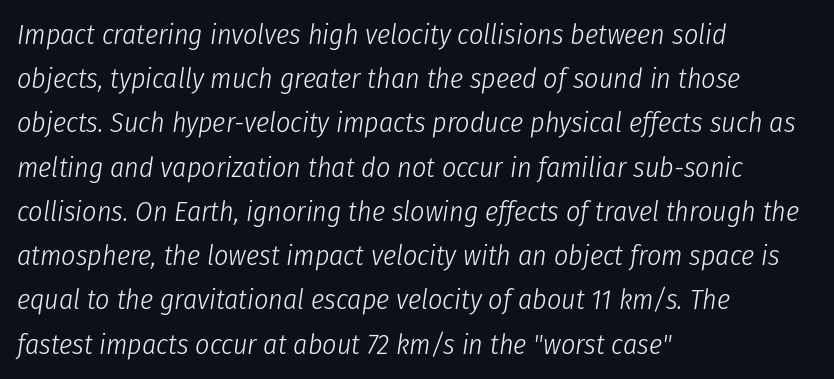
Q: Is the text bold? A: No.
Q: Is the text italic (slanted)? A: Yes, it leans right by about 8 degrees.
Q: Is the text underlined? A: No.
Q: How is the paragraph aligned? A: Left-aligned.
Q: Is the spacing between letters normal or unusually wide? A: Normal.
Q: Is the spacing between lines tight, normal or loose? A: Normal.
Q: Width (condensed, normal, or wide)? A: Condensed.
Q: Stroke contrast? A: Low.
Q: x-height? A: Medium.
Q: Monospaced? A: No.
